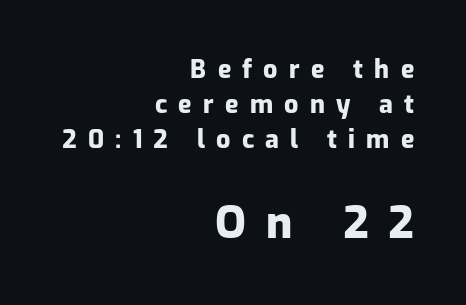
{"serif": "no", "italic": "no", "bold": "yes", "weight": "heavy", "width": "normal", "stroke_contrast": "low", "x_height": "medium", "monospaced": "no", "underline": "no", "align": "right", "line_spacing": "normal", "line_spacing_ratio": 1.41, "letter_spacing": "wide", "letter_spacing_em": 0.45, "larger_block": "second", "size_ratio": 1.76, "glyph_px": 44}
